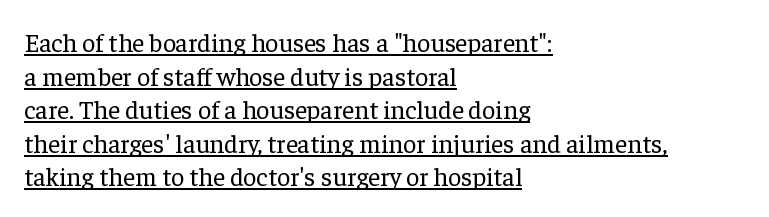
{"italic": "no", "bold": "no", "underline": "yes", "align": "left", "line_spacing": "normal", "line_spacing_ratio": 1.29, "letter_spacing": "normal", "letter_spacing_em": 0.0, "glyph_px": 26}
